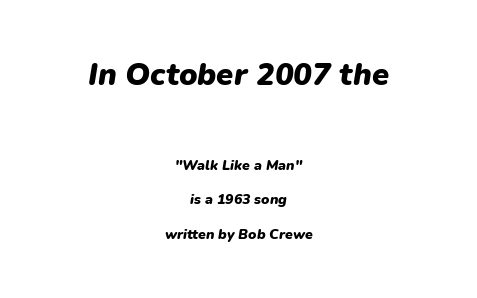
Q: Is the text bold? A: Yes.
Q: Is the text italic (slanted)? A: Yes, it leans right by about 9 degrees.
Q: Is the text underlined? A: No.
Q: How is the paragraph aligned? A: Centered.
Q: Is the spacing between letters normal or unusually wide? A: Normal.
Q: Is the spacing between lines tight, normal or loose? A: Loose.
Q: Which block of text is set in a larger size, the first (top) or the second (bottom)? A: The first (top) one.
Q: Width (condensed, normal, or wide)? A: Normal.
Q: Stroke contrast? A: Low.
Q: x-height? A: Medium.
Q: Monospaced? A: No.
